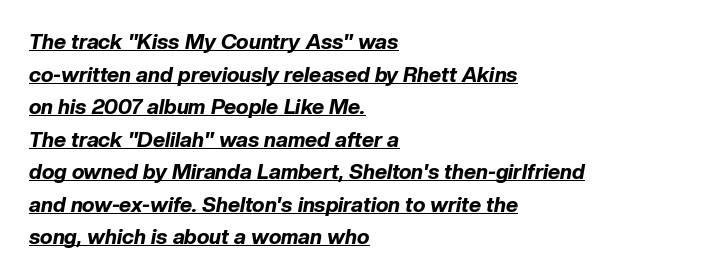
The image shows 21 px bold type, italic (leaning right); set left-aligned, normal line spacing (1.55x), normal letter spacing, underlined.
